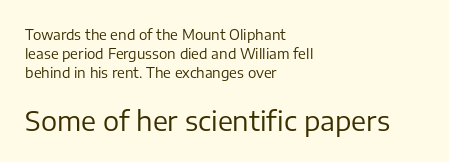
{"italic": "no", "bold": "no", "underline": "no", "align": "left", "line_spacing": "normal", "line_spacing_ratio": 1.34, "letter_spacing": "normal", "letter_spacing_em": 0.0, "larger_block": "second", "size_ratio": 1.93, "glyph_px": 27}
